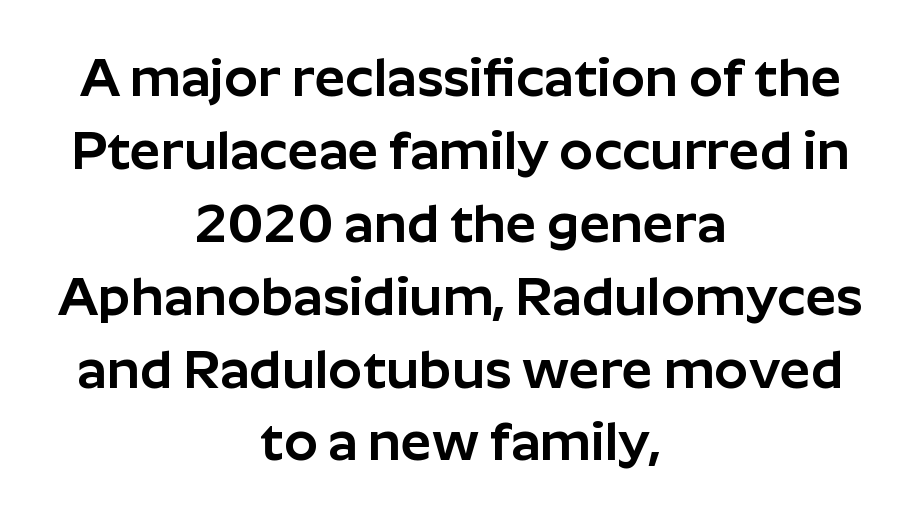
Q: Is the text italic (slanted)? A: No, it is upright.
Q: Is the typeface a serif or a sans-serif typeface? A: Sans-serif.
Q: Is the text underlined? A: No.
Q: How is the paragraph aligned? A: Centered.
Q: Is the spacing between letters normal or unusually wide? A: Normal.
Q: Is the spacing between lines tight, normal or loose? A: Normal.
Q: Width (condensed, normal, or wide)? A: Normal.
Q: Stroke contrast? A: Low.
Q: x-height? A: Medium.
Q: Monospaced? A: No.
